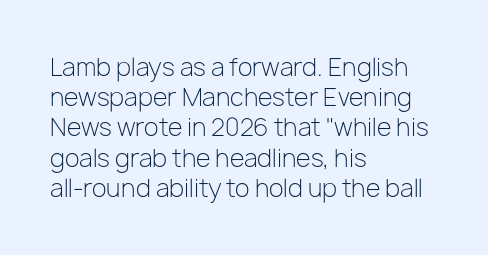
The weight would be labelled regular, book, light, or lighter still. Every stem runs plumb, perpendicular to the baseline. Descender tails drop into unmarked territory. One glance says typical: line gaps are just what's usual.
